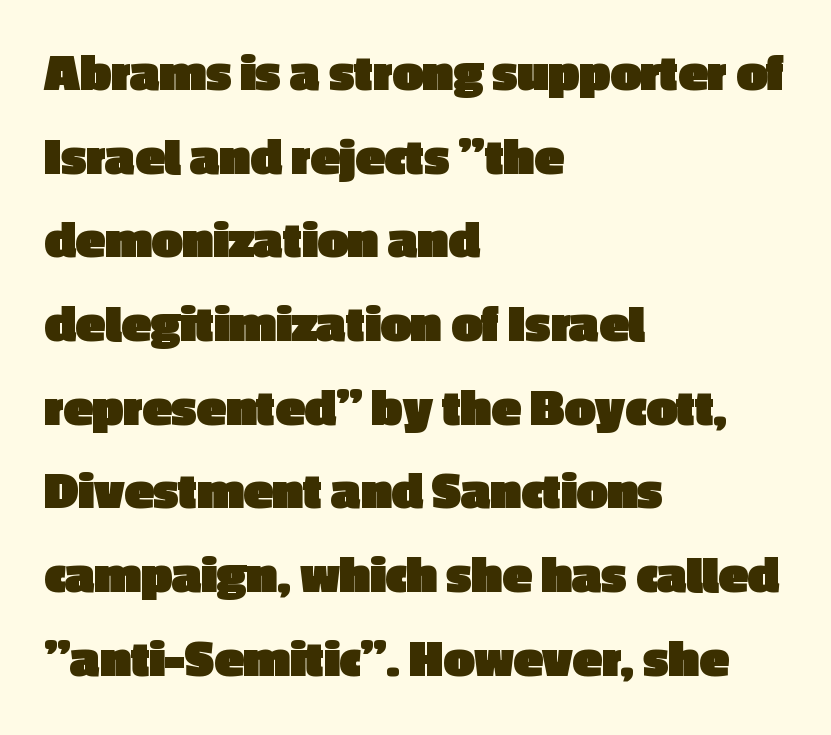
Q: Is the text bold? A: Yes.
Q: Is the text italic (slanted)? A: No, it is upright.
Q: Is the typeface a serif or a sans-serif typeface? A: Sans-serif.
Q: Is the text underlined? A: No.
Q: How is the paragraph aligned? A: Left-aligned.
Q: Is the spacing between letters normal or unusually wide? A: Normal.
Q: Is the spacing between lines tight, normal or loose? A: Normal.
Q: Width (condensed, normal, or wide)? A: Normal.
Q: x-height? A: Medium.
Q: Monospaced? A: No.
